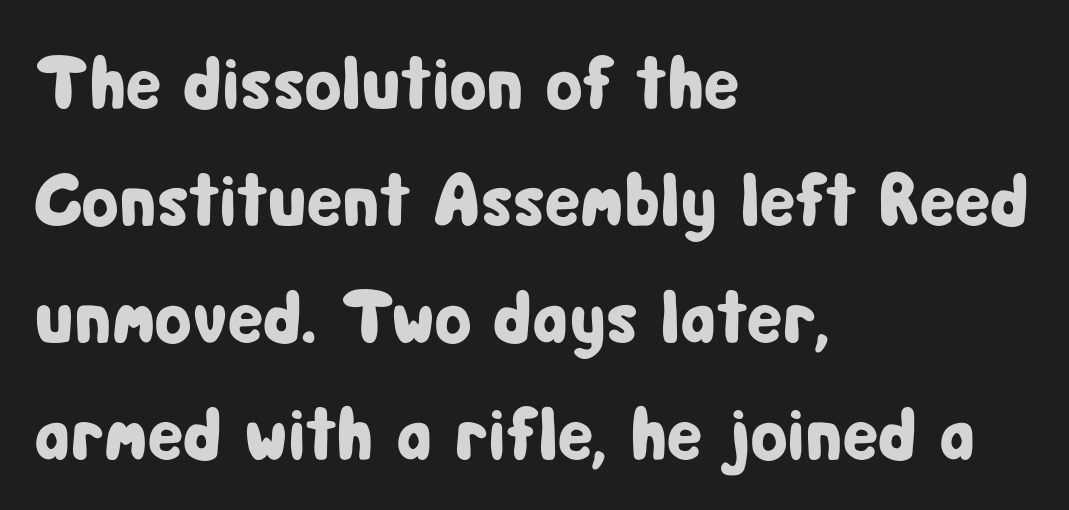
{"serif": "no", "italic": "no", "width": "condensed", "stroke_contrast": "low", "x_height": "medium", "monospaced": "no", "underline": "no", "align": "left", "line_spacing": "normal", "line_spacing_ratio": 1.56, "letter_spacing": "normal", "letter_spacing_em": 0.0, "glyph_px": 75}
